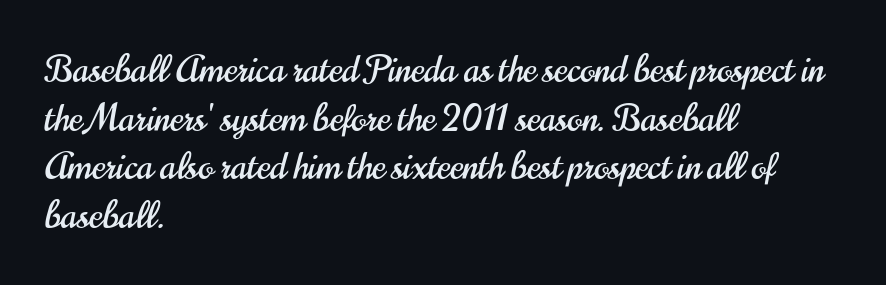
The image shows 36 px condensed sans-serif type; set left-aligned, normal line spacing (1.35x), normal letter spacing, not underlined; high stroke contrast and a small x-height.
